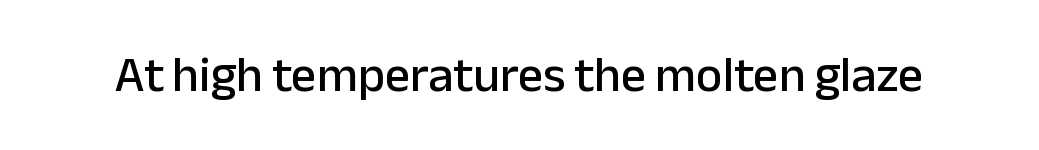
The rendering shows plain stroke endings on the letterforms — a sans-serif design. Clear beneath every line of the passage. Every character sits straight up, as roman type does. Here the designer chose a conventional face with non-uniform glyph widths. This rendering leaves character spacing at its baseline value.
